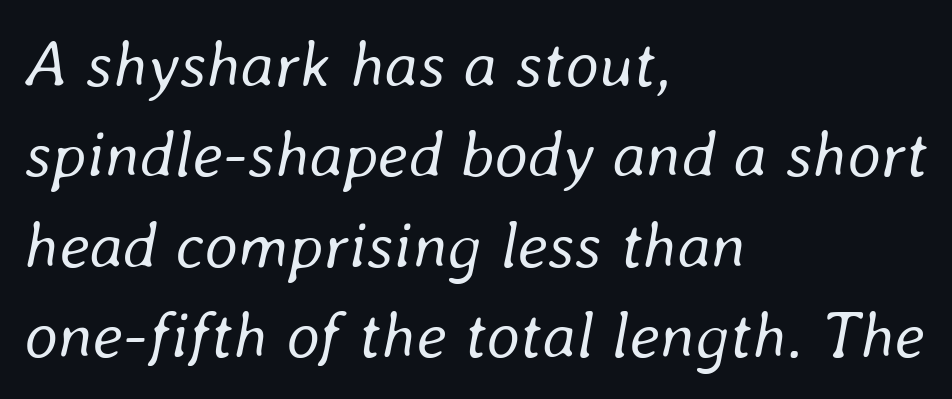
Q: Is the text bold? A: No.
Q: Is the text italic (slanted)? A: Yes, it leans right by about 8 degrees.
Q: Is the text underlined? A: No.
Q: How is the paragraph aligned? A: Left-aligned.
Q: Is the spacing between letters normal or unusually wide? A: Normal.
Q: Is the spacing between lines tight, normal or loose? A: Normal.
Q: Width (condensed, normal, or wide)? A: Normal.
Q: Stroke contrast? A: Low.
Q: x-height? A: Medium.
Q: Monospaced? A: No.
